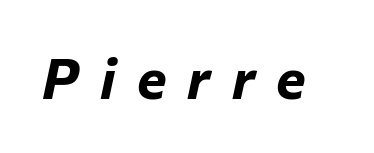
The letters are slanted; this is an italic face. Strong, thick strokes mark this as bold type. Unmarked baselines from the first word to the last. Each word looks stretched out because of the extra space between its letters.
